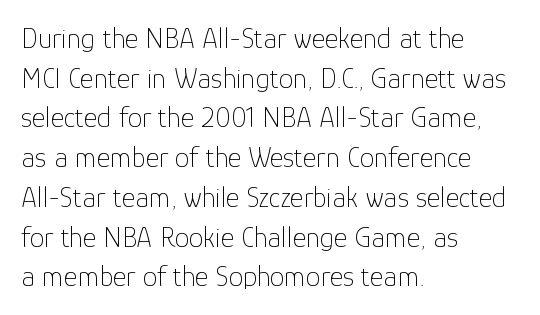
Check under the words: just untouched page. To sum up the face: it is a sans, with no serifs. The face used here is proportionally spaced, like ordinary book or web type. The face looks like a standard text weight, possibly lighter. This is the regular roman posture of the typeface.
